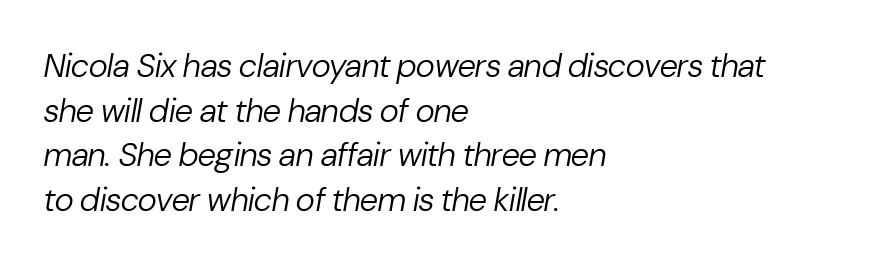
{"italic": "yes", "lean": "right", "slant_degrees": 10, "bold": "no", "weight": "regular", "width": "normal", "stroke_contrast": "low", "x_height": "medium", "monospaced": "no", "underline": "no", "align": "left", "line_spacing": "normal", "line_spacing_ratio": 1.35, "letter_spacing": "normal", "letter_spacing_em": 0.0, "glyph_px": 33}
